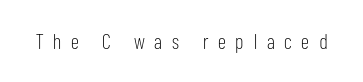
Q: Is the text bold? A: No.
Q: Is the text italic (slanted)? A: No, it is upright.
Q: Is the text underlined? A: No.
Q: Is the spacing between letters normal or unusually wide? A: Unusually wide.
